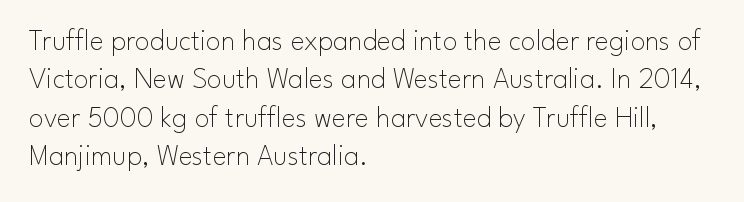
Reading down the column, the eye jumps a familiar distance to each next line. The lettering holds an erect, upright posture throughout. You can tell from the bare stems that sans-serif type was used. Bare-footed words on every line. No heavy texture on the line: the type isn't bold.
